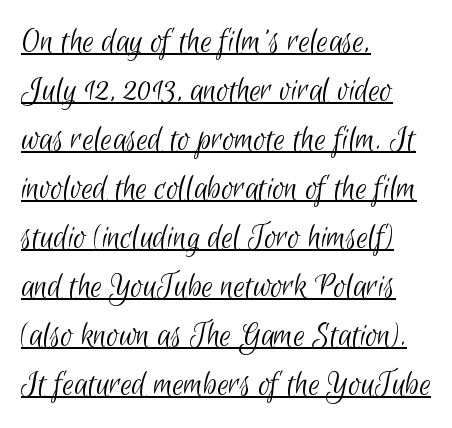
{"serif": "no", "bold": "no", "weight": "light", "width": "condensed", "stroke_contrast": "low", "x_height": "small", "monospaced": "no", "underline": "yes", "align": "left", "line_spacing": "normal", "line_spacing_ratio": 1.36, "letter_spacing": "normal", "letter_spacing_em": 0.0, "glyph_px": 36}
